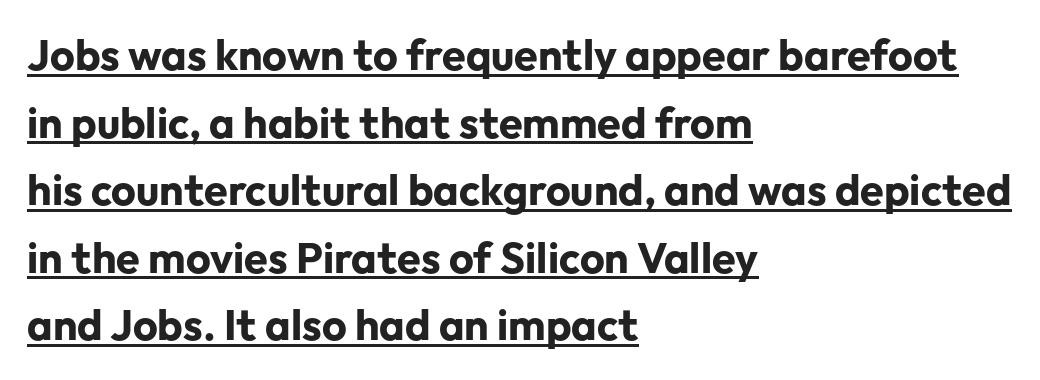
{"serif": "no", "italic": "no", "bold": "yes", "weight": "bold", "width": "normal", "stroke_contrast": "low", "x_height": "medium", "monospaced": "no", "underline": "yes", "align": "left", "line_spacing": "normal", "line_spacing_ratio": 1.57, "letter_spacing": "normal", "letter_spacing_em": 0.0, "glyph_px": 43}
